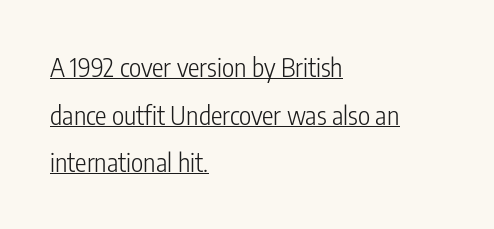
Q: Is the text bold? A: No.
Q: Is the text italic (slanted)? A: No, it is upright.
Q: Is the text underlined? A: Yes.
Q: How is the paragraph aligned? A: Left-aligned.
Q: Is the spacing between letters normal or unusually wide? A: Normal.
